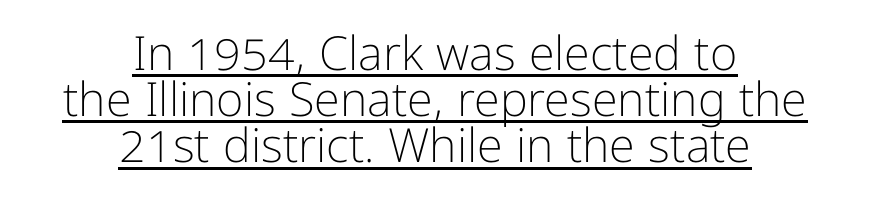
Observe the absence of serifs on each vertical stroke in this sample. The letters stand upright; this is a roman face. Observe the ordinary spacing: letters are neighbours, not strangers. The paragraph has two soft edges and a firm central axis.
